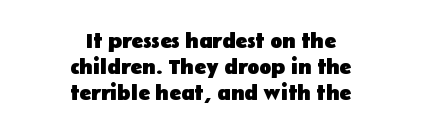
{"italic": "no", "bold": "yes", "underline": "no", "align": "center", "line_spacing_ratio": 1.19, "letter_spacing": "normal", "letter_spacing_em": 0.0, "glyph_px": 22}
